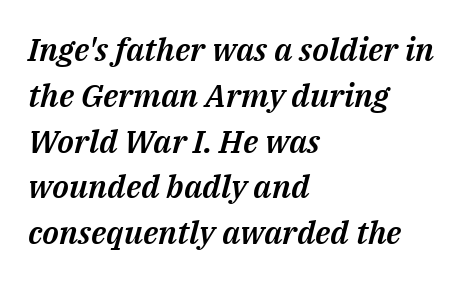
{"italic": "yes", "lean": "right", "slant_degrees": 14, "width": "normal", "stroke_contrast": "medium", "x_height": "medium", "monospaced": "no", "underline": "no", "align": "left", "line_spacing": "normal", "line_spacing_ratio": 1.43, "letter_spacing": "normal", "letter_spacing_em": 0.0, "glyph_px": 32}
